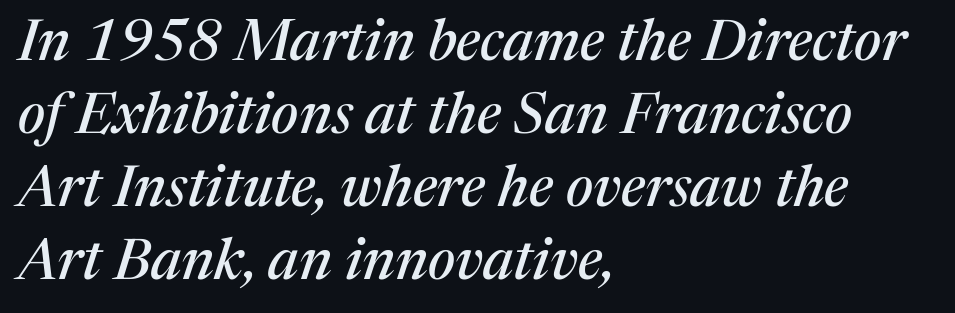
The image shows 57 px serif type, italic (leaning right); set left-aligned, normal line spacing (1.28x), normal letter spacing, not underlined; medium stroke contrast and a medium x-height.
